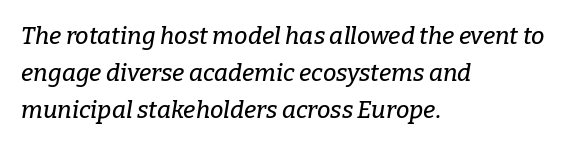
{"italic": "yes", "lean": "right", "slant_degrees": 9, "underline": "no", "align": "left", "line_spacing": "normal", "line_spacing_ratio": 1.54, "letter_spacing": "normal", "letter_spacing_em": 0.0, "glyph_px": 24}
